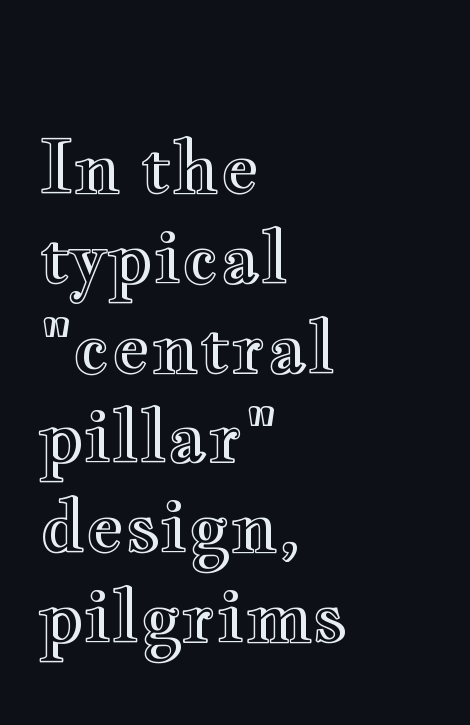
The paragraph shown leans on its left margin. You could not count columns in this text — the font is proportionally spaced. Bare-footed words on every line. Tracking here is standard; glyphs follow each other at the usual distance. Every character sits straight up, as roman type does.
